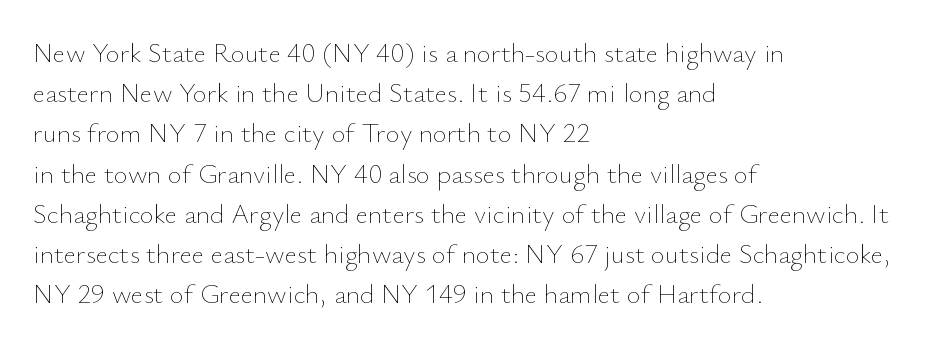
{"italic": "no", "bold": "no", "underline": "no", "align": "left", "line_spacing": "normal", "line_spacing_ratio": 1.49, "letter_spacing": "normal", "letter_spacing_em": 0.0, "glyph_px": 27}
